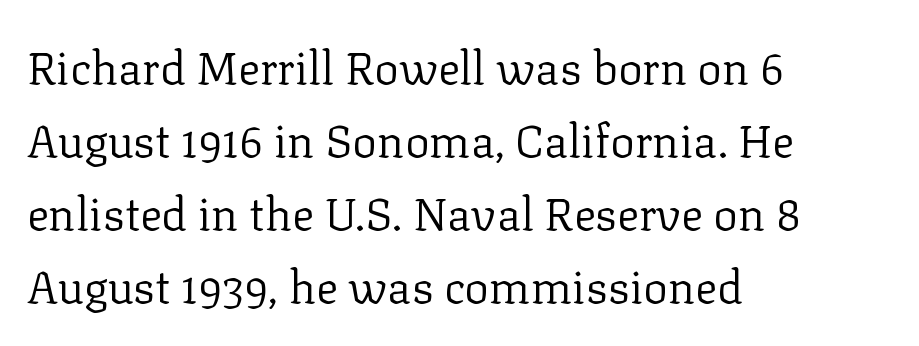
The image shows 46 px regular-weight serif type, upright; set left-aligned, normal line spacing (1.59x), normal letter spacing, not underlined; low stroke contrast and a medium x-height.
